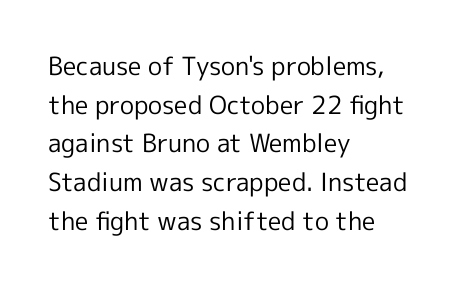
Q: Is the text bold? A: No.
Q: Is the text italic (slanted)? A: No, it is upright.
Q: Is the text underlined? A: No.
Q: How is the paragraph aligned? A: Left-aligned.
Q: Is the spacing between letters normal or unusually wide? A: Normal.
Q: Is the spacing between lines tight, normal or loose? A: Normal.
